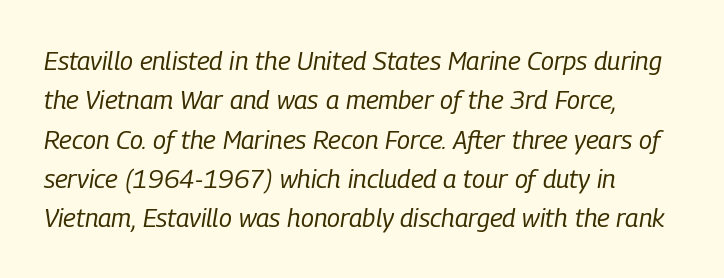
Q: Is the text bold? A: No.
Q: Is the text italic (slanted)? A: Yes, it leans right by about 9 degrees.
Q: Is the text underlined? A: No.
Q: How is the paragraph aligned? A: Left-aligned.
Q: Is the spacing between letters normal or unusually wide? A: Normal.
Q: Is the spacing between lines tight, normal or loose? A: Normal.
